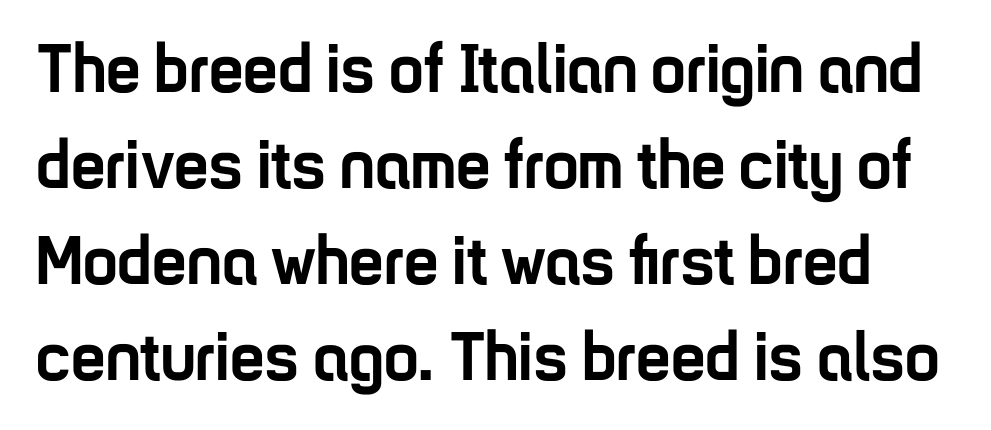
Q: Is the text bold? A: Yes.
Q: Is the text italic (slanted)? A: No, it is upright.
Q: Is the typeface a serif or a sans-serif typeface? A: Sans-serif.
Q: Is the text underlined? A: No.
Q: Is the spacing between letters normal or unusually wide? A: Normal.
Q: Is the spacing between lines tight, normal or loose? A: Normal.
Q: Width (condensed, normal, or wide)? A: Condensed.
Q: Stroke contrast? A: Low.
Q: x-height? A: Medium.
Q: Monospaced? A: No.
